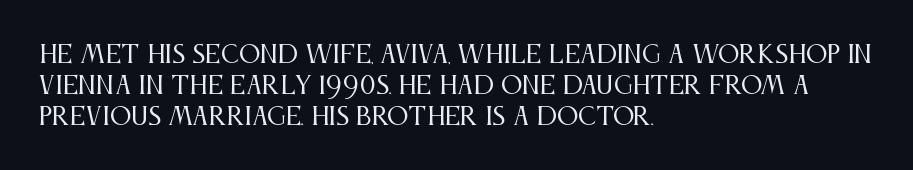
{"italic": "no", "bold": "no", "underline": "no", "align": "left", "line_spacing": "normal", "line_spacing_ratio": 1.3, "letter_spacing": "normal", "letter_spacing_em": 0.0, "glyph_px": 24}
